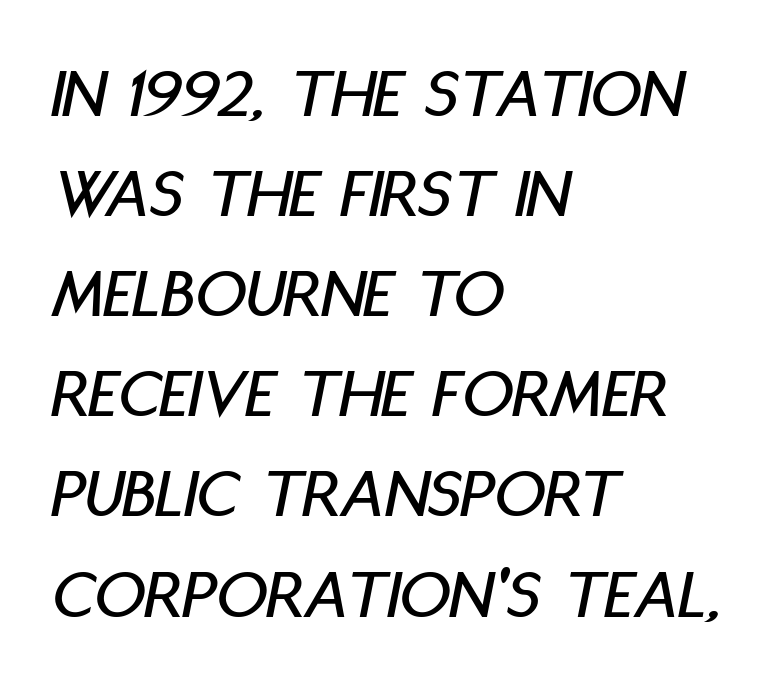
This sample uses plain, unmodified letter spacing. Check the space under the baseline: it is left empty. Vertically, the passage feels balanced, rows spaced as you'd expect. You can tell it's italic because the verticals aren't actually vertical.
